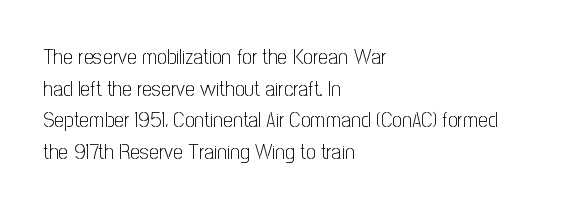
The image shows 22 px text type, upright; set left-aligned, normal line spacing (1.44x), normal letter spacing, not underlined.
